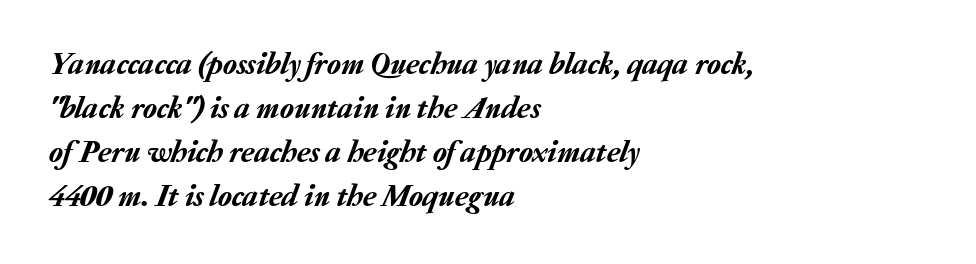
{"italic": "yes", "lean": "right", "slant_degrees": 20, "width": "normal", "stroke_contrast": "low", "x_height": "medium", "monospaced": "no", "underline": "no", "align": "left", "line_spacing": "normal", "line_spacing_ratio": 1.38, "letter_spacing": "normal", "letter_spacing_em": 0.0, "glyph_px": 32}
